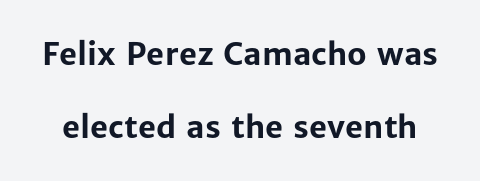
The image shows 31 px bold sans-serif type, upright; set loose line spacing (2.34x), normal letter spacing, not underlined; low stroke contrast and a medium x-height.
